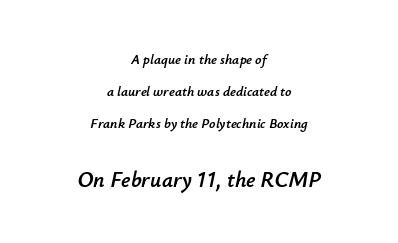
The image shows 22 px text type, italic (leaning right); set centered, loose line spacing (2.29x), normal letter spacing, not underlined; the second (bottom) block is 1.57x larger.
